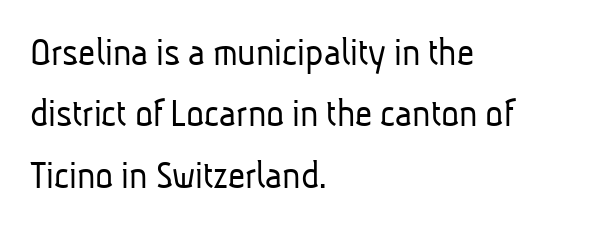
The passage shown is typeset with a sans-serif family. The compositor pushed each line to the left boundary. Each letter keeps its own natural width here, so spacing adapts to shape. The line texture is even and compact thanks to regular tracking. Descenders are the only things crossing below the line.
